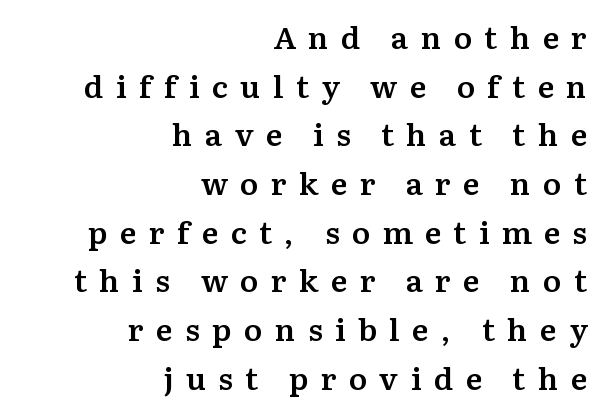
The image shows 31 px semibold serif type, upright; set right-aligned, normal line spacing (1.57x), unusually wide letter spacing (+0.4 em), not underlined; medium stroke contrast and a medium x-height.
